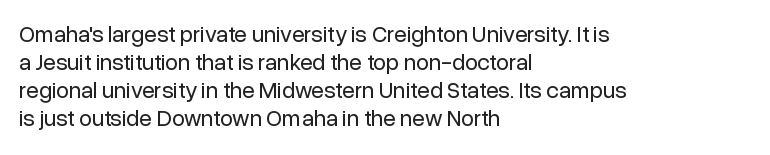
Every stem runs plumb, perpendicular to the baseline. Layout note: lines flush left. Decoration check: the copy has no underline. Short note: letters normally spaced.
